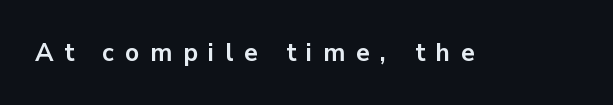
{"italic": "no", "bold": "yes", "underline": "no", "letter_spacing": "wide", "letter_spacing_em": 0.43, "glyph_px": 25}
